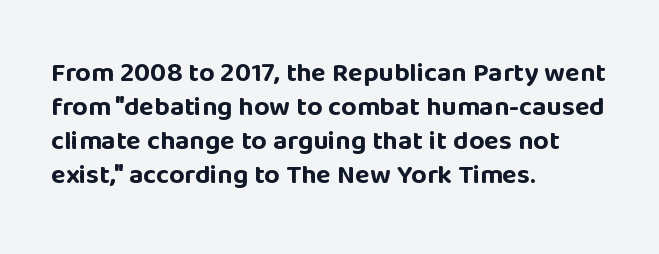
{"italic": "no", "bold": "yes", "underline": "no", "align": "left", "line_spacing": "normal", "line_spacing_ratio": 1.26, "letter_spacing": "normal", "letter_spacing_em": 0.0, "glyph_px": 27}
